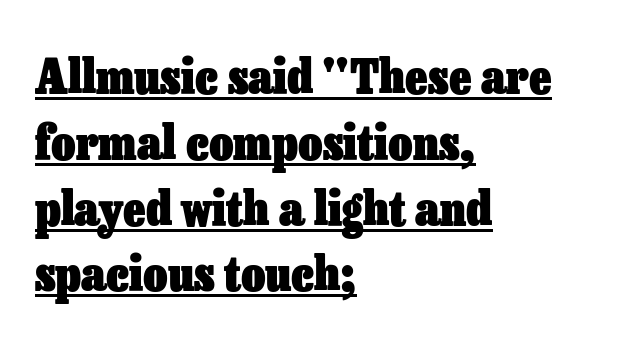
The lettering is marked with a stroke running underneath it. Is this a fixed-width face? No — the glyphs have proportional, varying widths. Horizontal alignment here is leftward, the default for most running prose. The typography opts for an upright posture over an oblique one.
